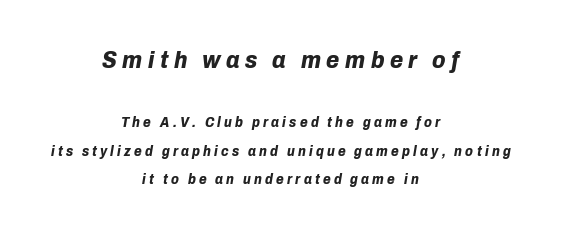
{"italic": "yes", "lean": "right", "slant_degrees": 10, "bold": "yes", "underline": "no", "align": "center", "line_spacing": "loose", "line_spacing_ratio": 2.04, "letter_spacing": "wide", "letter_spacing_em": 0.23, "larger_block": "first", "size_ratio": 1.71, "glyph_px": 24}
